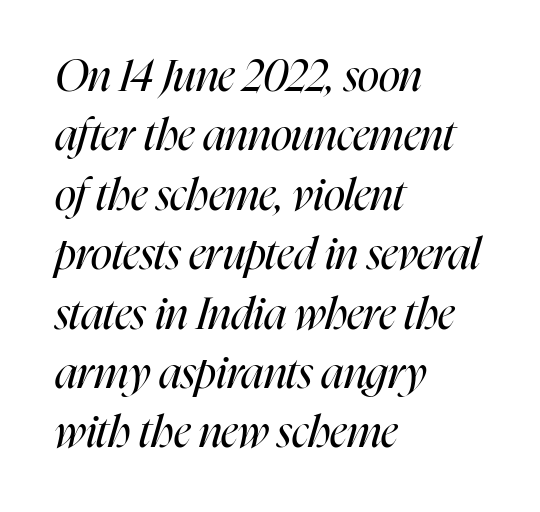
The passage shown has conventional tracking throughout. Honestly, the row spacing looks completely unremarkable. Horizontal alignment here is leftward, the default for most running prose. Weight: regular or lighter. This sample has the flowing, uneven cadence of proportional lettering.
